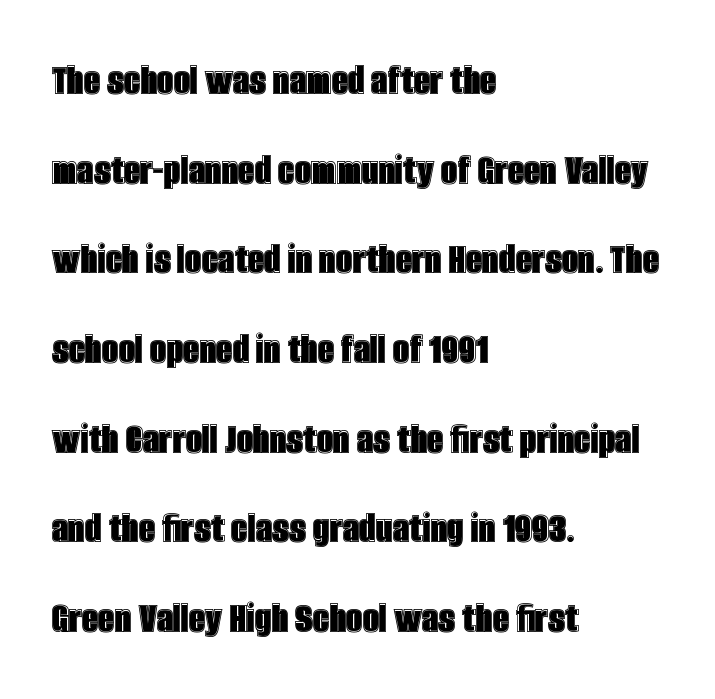
The image shows 46 px condensed type, upright; set left-aligned, loose line spacing (1.95x), normal letter spacing, not underlined; a large x-height.
